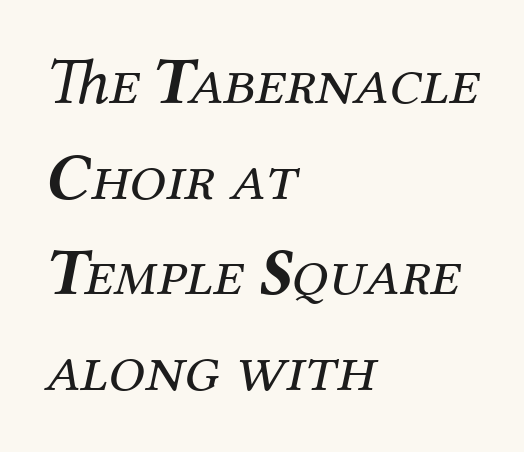
{"serif": "yes", "italic": "yes", "lean": "right", "slant_degrees": 12, "bold": "no", "weight": "regular", "width": "normal", "stroke_contrast": "medium", "x_height": "medium", "monospaced": "no", "underline": "no", "align": "left", "line_spacing": "normal", "line_spacing_ratio": 1.45, "letter_spacing": "normal", "letter_spacing_em": 0.0, "glyph_px": 66}
